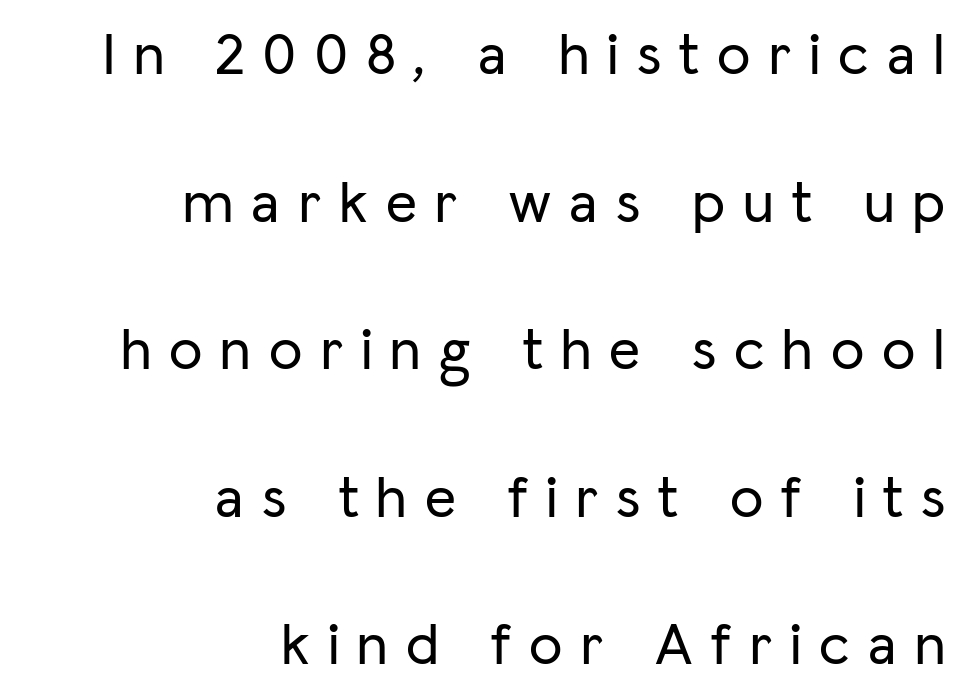
Q: Is the text italic (slanted)? A: No, it is upright.
Q: Is the typeface a serif or a sans-serif typeface? A: Sans-serif.
Q: Is the text underlined? A: No.
Q: How is the paragraph aligned? A: Right-aligned.
Q: Is the spacing between letters normal or unusually wide? A: Unusually wide.
Q: Is the spacing between lines tight, normal or loose? A: Loose.
Q: Width (condensed, normal, or wide)? A: Normal.
Q: Stroke contrast? A: Low.
Q: x-height? A: Medium.
Q: Monospaced? A: No.
